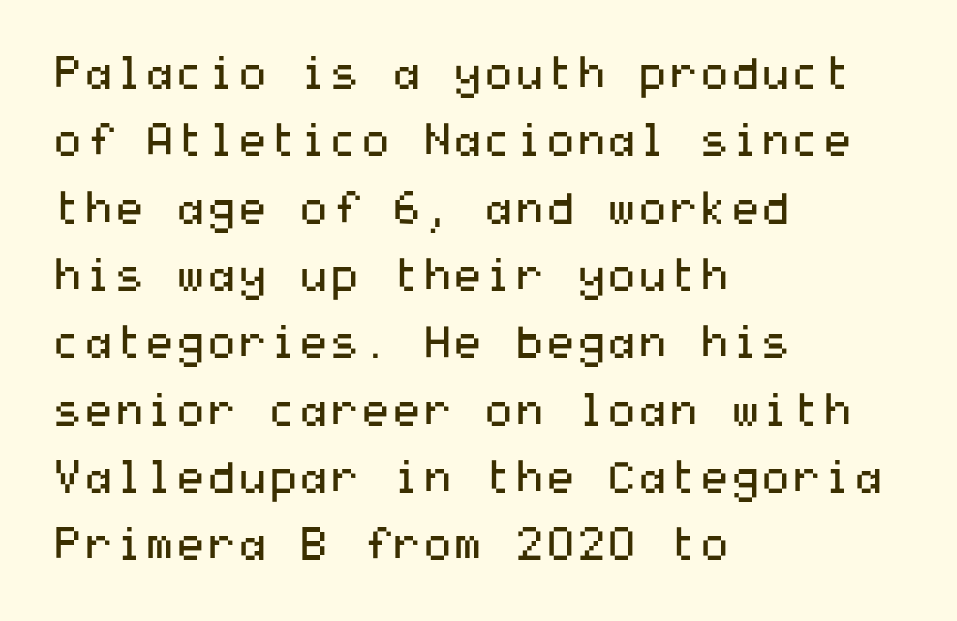
Q: Is the text bold? A: No.
Q: Is the text italic (slanted)? A: No, it is upright.
Q: Is the typeface a serif or a sans-serif typeface? A: Sans-serif.
Q: Is the text underlined? A: No.
Q: How is the paragraph aligned? A: Left-aligned.
Q: Is the spacing between letters normal or unusually wide? A: Normal.
Q: Is the spacing between lines tight, normal or loose? A: Normal.
Q: Width (condensed, normal, or wide)? A: Wide.
Q: Stroke contrast? A: Medium.
Q: x-height? A: Medium.
